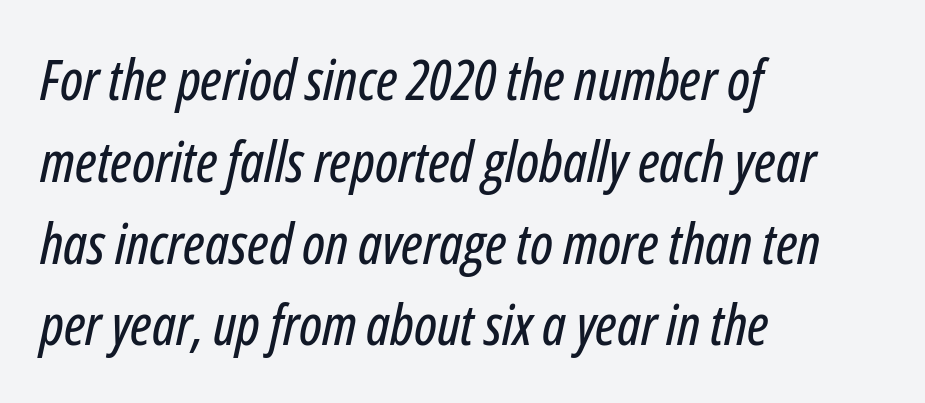
Here the designer chose a conventional face with non-uniform glyph widths. Is the type slanted? Yes — the strokes lean at a clear angle. Words appear dense and cohesive because spacing is normal. Line starts are locked; line ends wander.
